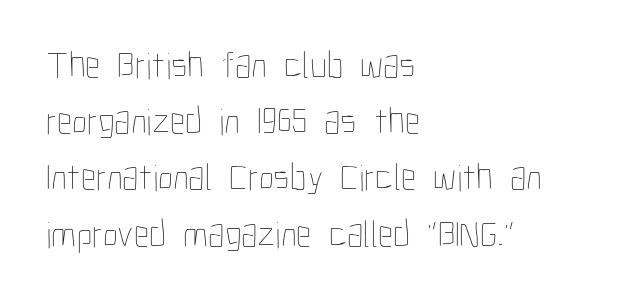
The image shows 38 px thin, condensed type, upright; set left-aligned, normal line spacing (1.48x), normal letter spacing, not underlined; low stroke contrast and a medium x-height.
